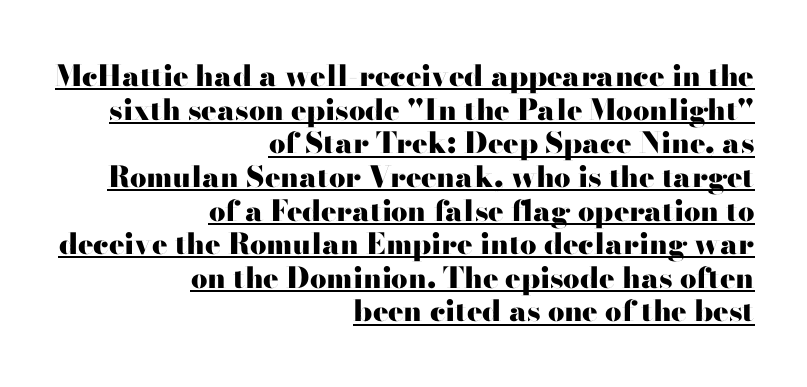
{"serif": "no", "italic": "no", "bold": "yes", "weight": "heavy", "width": "wide", "stroke_contrast": "high", "x_height": "small", "monospaced": "no", "underline": "yes", "align": "right", "line_spacing_ratio": 1.16, "letter_spacing": "normal", "letter_spacing_em": 0.0, "glyph_px": 29}
